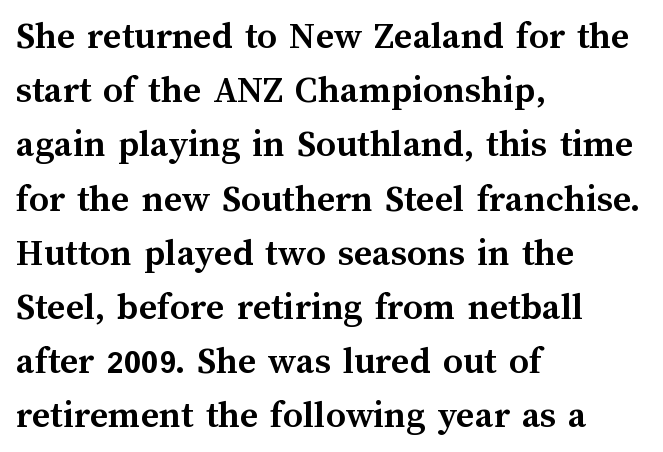
Q: Is the text bold? A: Yes.
Q: Is the text italic (slanted)? A: No, it is upright.
Q: Is the text underlined? A: No.
Q: How is the paragraph aligned? A: Left-aligned.
Q: Is the spacing between letters normal or unusually wide? A: Normal.
Q: Is the spacing between lines tight, normal or loose? A: Normal.
Q: Width (condensed, normal, or wide)? A: Normal.
Q: Stroke contrast? A: Medium.
Q: x-height? A: Medium.
Q: Monospaced? A: No.
